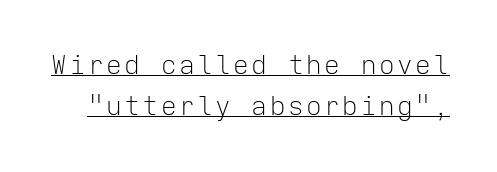
Q: Is the text bold? A: No.
Q: Is the text italic (slanted)? A: No, it is upright.
Q: Is the text underlined? A: Yes.
Q: Is the spacing between lines tight, normal or loose? A: Normal.
